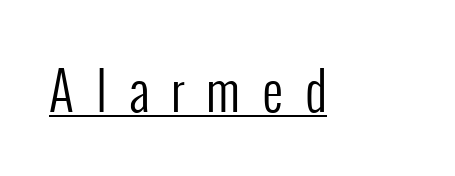
The image shows 52 px regular-weight, condensed sans-serif type, upright; set unusually wide letter spacing (+0.42 em), underlined; low stroke contrast and a medium x-height.
